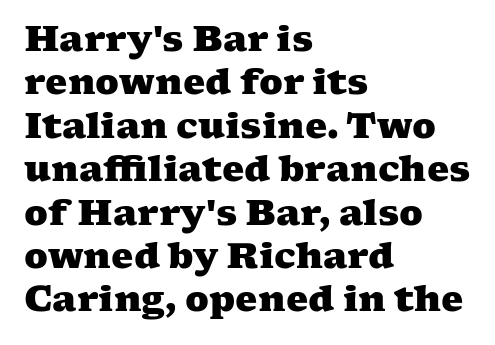
{"serif": "yes", "bold": "yes", "weight": "heavy", "width": "wide", "stroke_contrast": "medium", "x_height": "medium", "monospaced": "no", "underline": "no", "align": "left", "line_spacing_ratio": 1.24, "letter_spacing": "normal", "letter_spacing_em": 0.0, "glyph_px": 35}
